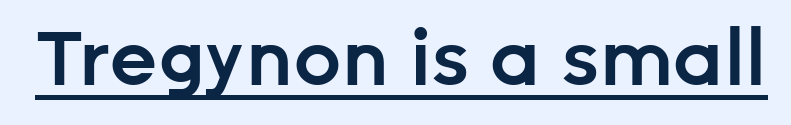
The image shows 76 px semibold sans-serif type, upright; set normal letter spacing, underlined; low stroke contrast and a medium x-height.
